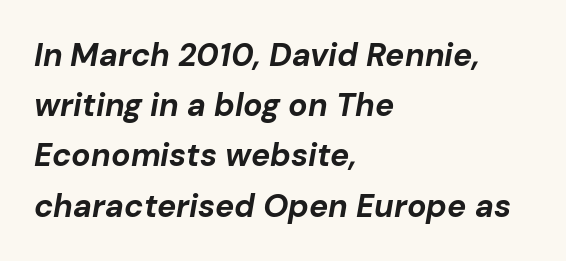
{"italic": "yes", "lean": "right", "slant_degrees": 10, "bold": "yes", "weight": "bold", "width": "normal", "stroke_contrast": "low", "x_height": "medium", "monospaced": "no", "underline": "no", "align": "left", "line_spacing": "normal", "line_spacing_ratio": 1.57, "letter_spacing": "normal", "letter_spacing_em": 0.0, "glyph_px": 32}
